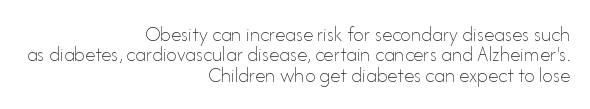
Q: Is the text bold? A: No.
Q: Is the text italic (slanted)? A: No, it is upright.
Q: Is the text underlined? A: No.
Q: How is the paragraph aligned? A: Right-aligned.
Q: Is the spacing between letters normal or unusually wide? A: Normal.
Q: Is the spacing between lines tight, normal or loose? A: Tight.
